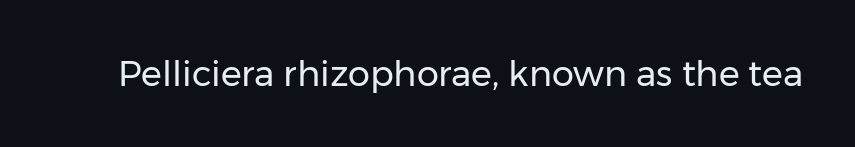
The image shows 35 px regular-weight sans-serif type, upright; set normal letter spacing, not underlined; low stroke contrast and a medium x-height.
